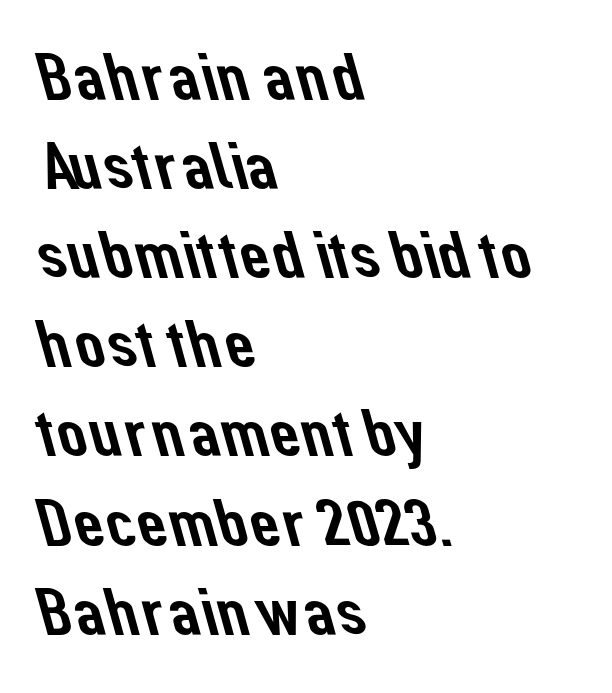
{"serif": "no", "width": "normal", "stroke_contrast": "low", "x_height": "medium", "monospaced": "no", "underline": "no", "align": "left", "line_spacing": "normal", "line_spacing_ratio": 1.33, "letter_spacing": "normal", "letter_spacing_em": 0.0, "glyph_px": 67}
